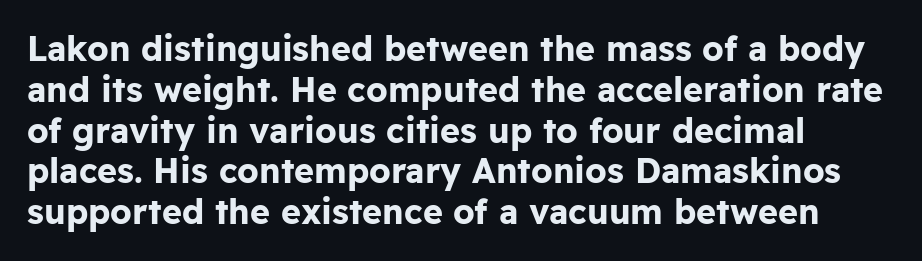
The image shows 34 px bold sans-serif type, upright; set left-aligned, line spacing 1.2x, normal letter spacing, not underlined; low stroke contrast and a medium x-height.
